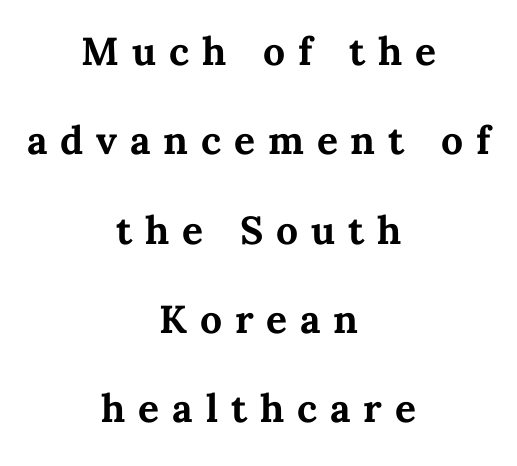
{"italic": "no", "bold": "yes", "weight": "bold", "width": "normal", "stroke_contrast": "medium", "x_height": "medium", "monospaced": "no", "underline": "no", "align": "center", "line_spacing": "loose", "line_spacing_ratio": 2.29, "letter_spacing": "wide", "letter_spacing_em": 0.33, "glyph_px": 39}
